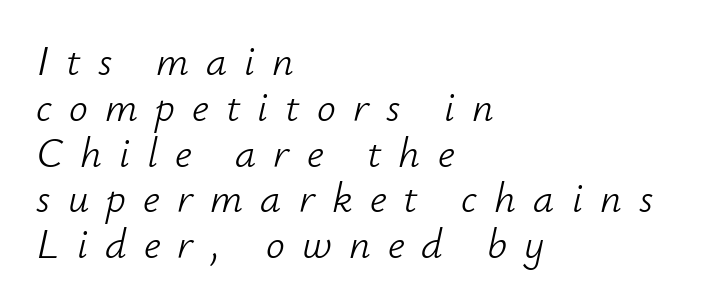
Compared with a typical body face, this is equally light or lighter still. You could not count columns in this text — the font is proportionally spaced. Students, note that the glyphs here are deliberately spaced far apart. The passage shown leans; its letterforms are oblique. Each line starts at the same left margin while the right side varies. Clear beneath every line of the passage.
